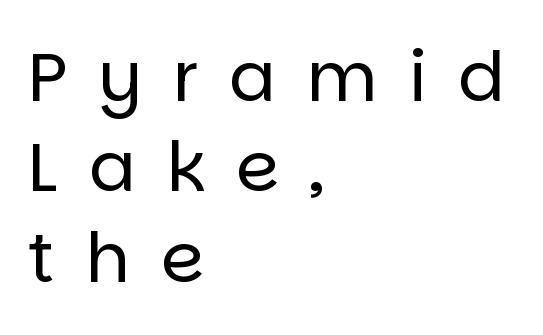
Weight: regular or lighter. Each new line begins a customary step beneath the previous one. Descenders are the only things crossing below the line. You could only call the tracking loose — the letters float apart. What kind of face is this? One without serifs — a sans.
